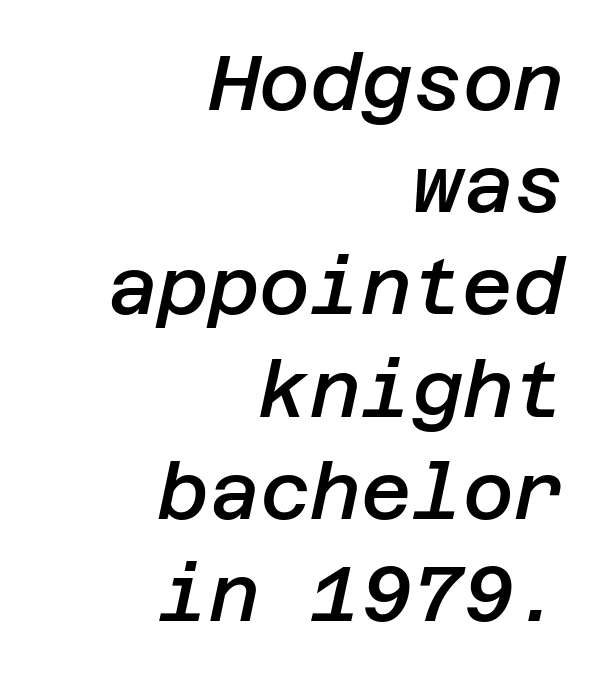
Set as a demibold, roughly 600 on the weight scale. Leading matches the norm, producing a regular column. The font's italic variant was chosen for this text. The glyphs are unaccompanied by any horizontal stroke below them. Does extra space separate the letters? No, they use regular spacing. In CSS terms this would be text-align: right.
